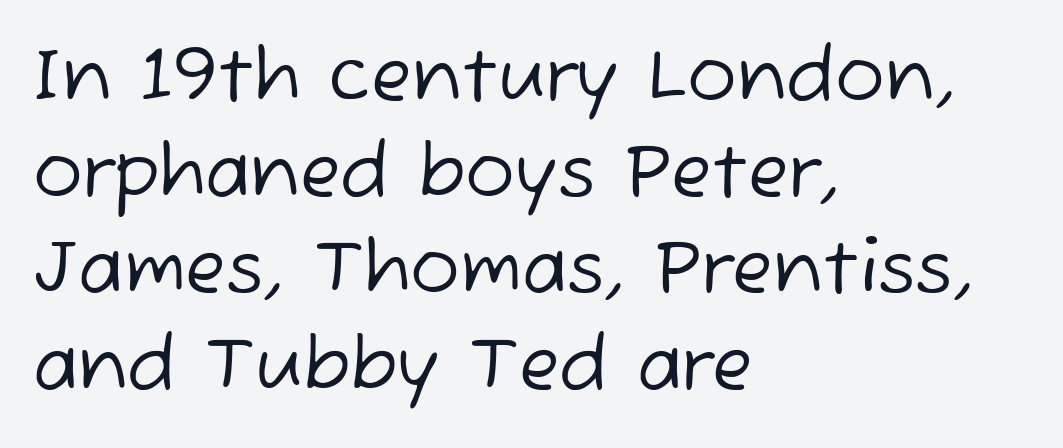
The image shows 74 px regular-weight sans-serif type; set left-aligned, normal line spacing (1.3x), normal letter spacing, not underlined; low stroke contrast and a medium x-height.
